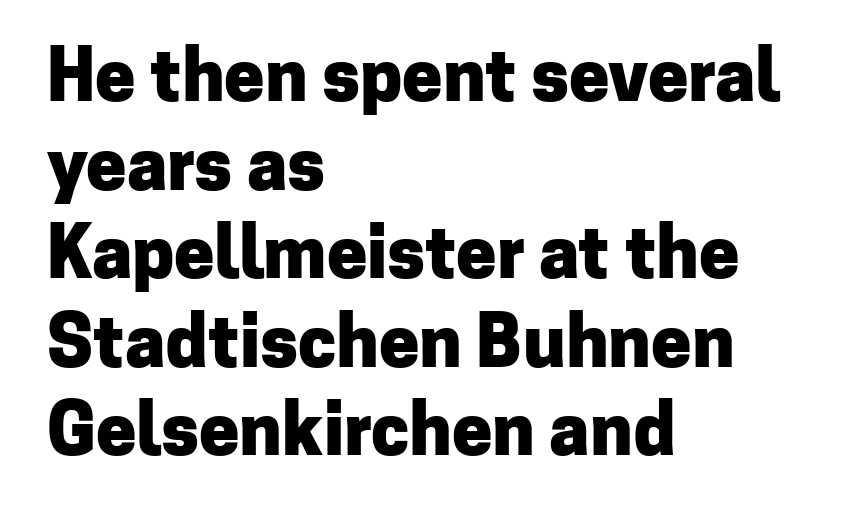
Q: Is the text bold? A: Yes.
Q: Is the text italic (slanted)? A: No, it is upright.
Q: Is the typeface a serif or a sans-serif typeface? A: Sans-serif.
Q: Is the text underlined? A: No.
Q: How is the paragraph aligned? A: Left-aligned.
Q: Is the spacing between letters normal or unusually wide? A: Normal.
Q: Width (condensed, normal, or wide)? A: Normal.
Q: Stroke contrast? A: Low.
Q: x-height? A: Medium.
Q: Monospaced? A: No.
